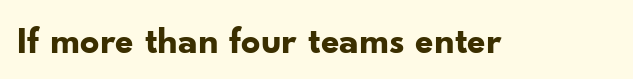
{"serif": "no", "italic": "no", "bold": "yes", "weight": "bold", "width": "normal", "stroke_contrast": "low", "x_height": "small", "monospaced": "no", "underline": "no", "letter_spacing": "normal", "letter_spacing_em": 0.0, "glyph_px": 38}
